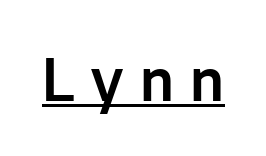
The image shows 57 px sans-serif type, upright; set unusually wide letter spacing (+0.29 em), underlined; low stroke contrast and a medium x-height.
